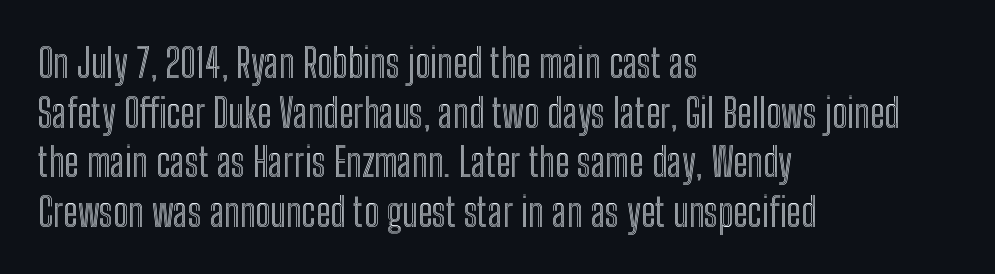
Plain, unruled lines of type. Between one letter and the next there's only the usual sliver of space. This is roman type, the default non-slanted kind. Varying glyph widths throughout — classic text-font behaviour.
